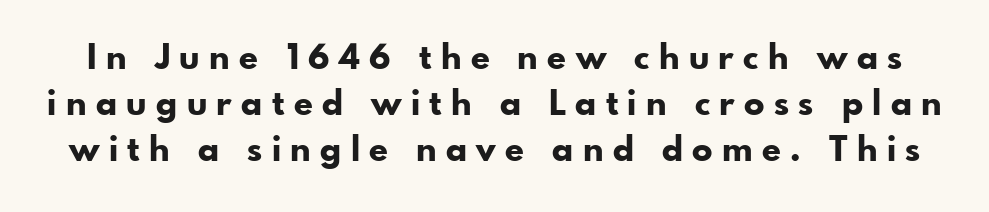
{"serif": "no", "italic": "no", "bold": "yes", "weight": "bold", "width": "normal", "stroke_contrast": "low", "x_height": "small", "monospaced": "no", "underline": "no", "line_spacing": "normal", "line_spacing_ratio": 1.35, "letter_spacing": "wide", "letter_spacing_em": 0.28, "glyph_px": 34}
